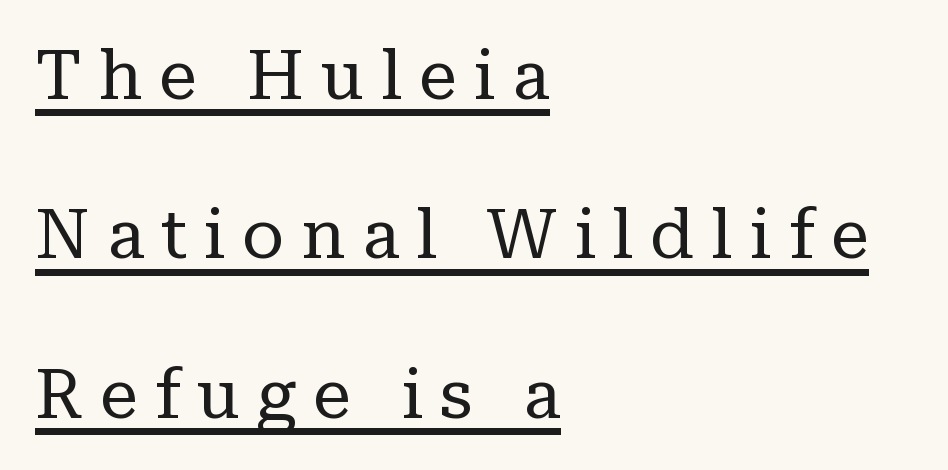
If you measured baseline to baseline, you'd find a long distance. Each stroke keeps to a modest, everyday thickness or less. Caption: expanded tracking, letters set apart. What decoration does the sample have? An underline. Letterform terminals end in serifs throughout the passage. Caption: multi-line text, flush left, ragged right.
